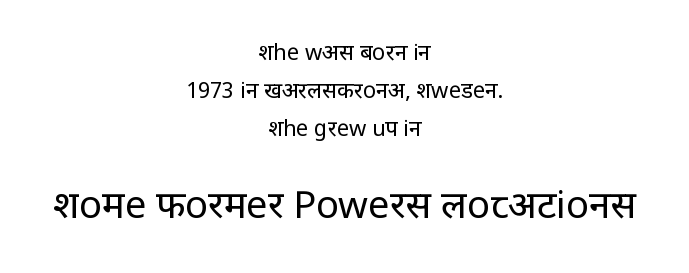
{"serif": "no", "italic": "no", "bold": "no", "weight": "regular", "width": "normal", "stroke_contrast": "low", "x_height": "large", "monospaced": "no", "underline": "no", "align": "center", "line_spacing_ratio": 1.72, "letter_spacing": "normal", "letter_spacing_em": 0.0, "larger_block": "second", "size_ratio": 1.73, "glyph_px": 38}
